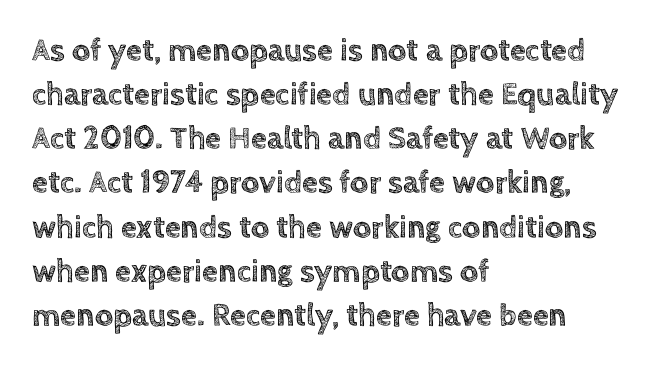
Quick note: not italic, upright. Does the leading feel generous? No, just average. Underline: absent. Character widths vary here, with narrow letters taking less room than wide ones. Here the glyphs are tracked normally, forming tight word shapes. A classic flush-left, rag-right setting is used for this passage.
